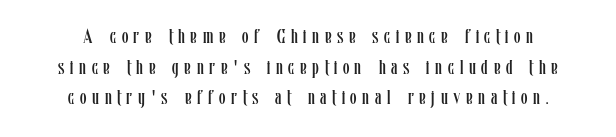
Q: Is the text bold? A: No.
Q: Is the text italic (slanted)? A: No, it is upright.
Q: Is the text underlined? A: No.
Q: How is the paragraph aligned? A: Centered.
Q: Is the spacing between letters normal or unusually wide? A: Unusually wide.
Q: Is the spacing between lines tight, normal or loose? A: Normal.
